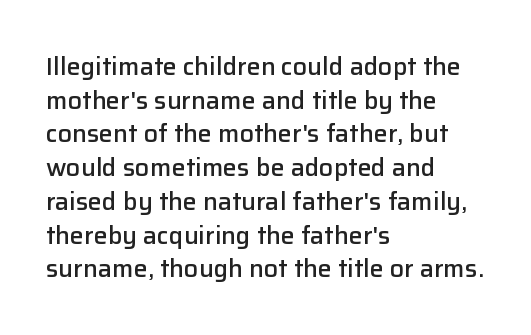
The image shows 25 px text type, upright; set left-aligned, normal line spacing (1.35x), normal letter spacing, not underlined.
